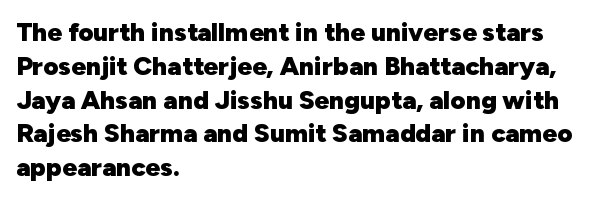
Notice how the stems are strictly vertical — no italics here. The passage shown is emphatically bold. Students, observe: this is what conventionally led text looks like. You could call the tracking neutral — neither tight nor loose. The ragged edge is on the right, which tells us the setting is flush left. Descenders are the only things crossing below the line.
